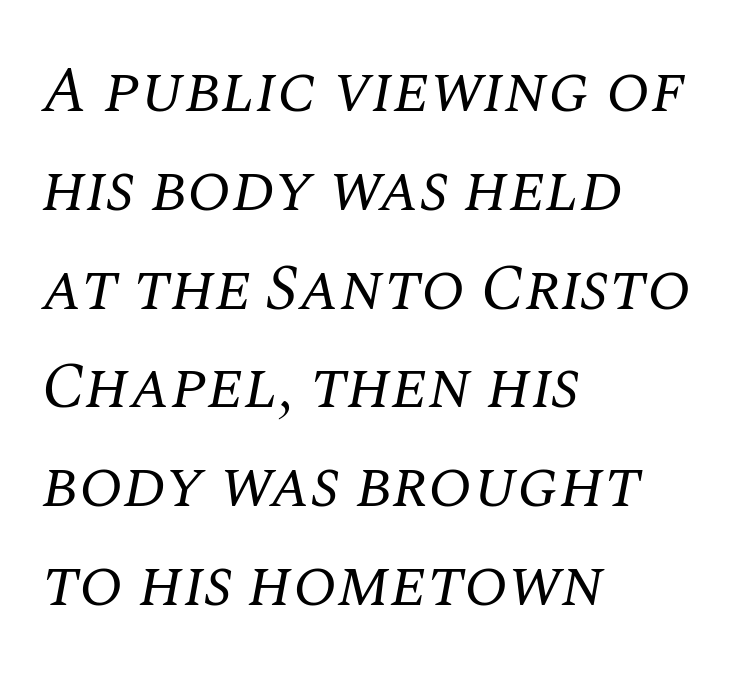
The image shows 65 px regular-weight serif type, italic (leaning right); set left-aligned, normal line spacing (1.52x), normal letter spacing, not underlined; medium stroke contrast and a large x-height.
